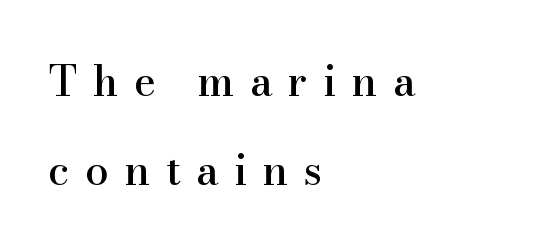
Clear beneath every line of the passage. Every character sits straight up, as roman type does. The letters advance in unequal steps, a hallmark of proportional type. Characters follow at a spacing far wider than the type designer built in. This is serif lettering, the kind often seen in printed books. How would I describe the line gaps? Wide and relaxed.
